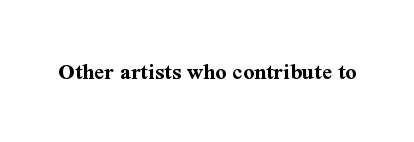
What stands out about the letter spacing? Nothing — it is the standard amount. Upright lettering throughout. Bold? Absolutely — the strokes are thick and heavy. The glyphs are unaccompanied by any horizontal stroke below them.
